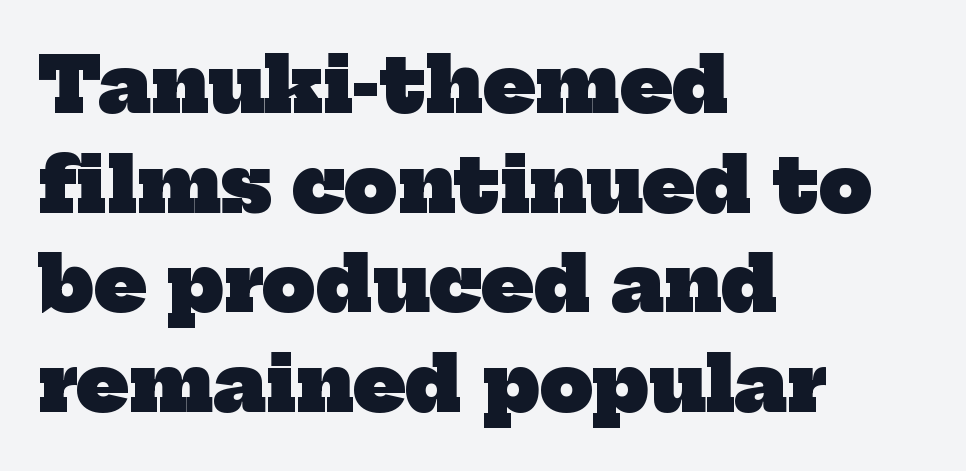
The image shows 75 px heavy serif type; set left-aligned, normal line spacing (1.33x), normal letter spacing, not underlined; low stroke contrast and a medium x-height.
